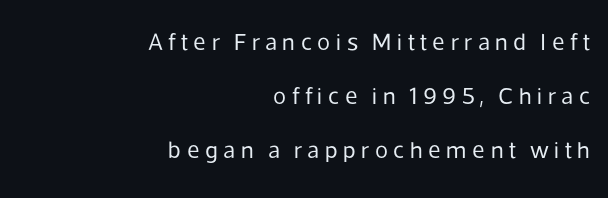
The image shows 24 px text type, upright; set right-aligned, loose line spacing (2.26x), unusually wide letter spacing (+0.23 em), not underlined.
